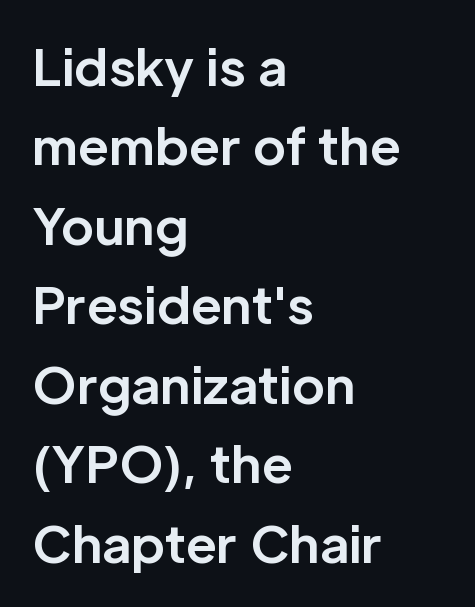
Q: Is the text bold? A: Yes.
Q: Is the text italic (slanted)? A: No, it is upright.
Q: Is the typeface a serif or a sans-serif typeface? A: Sans-serif.
Q: Is the text underlined? A: No.
Q: How is the paragraph aligned? A: Left-aligned.
Q: Is the spacing between letters normal or unusually wide? A: Normal.
Q: Is the spacing between lines tight, normal or loose? A: Normal.
Q: Width (condensed, normal, or wide)? A: Normal.
Q: Stroke contrast? A: Low.
Q: x-height? A: Medium.
Q: Monospaced? A: No.
